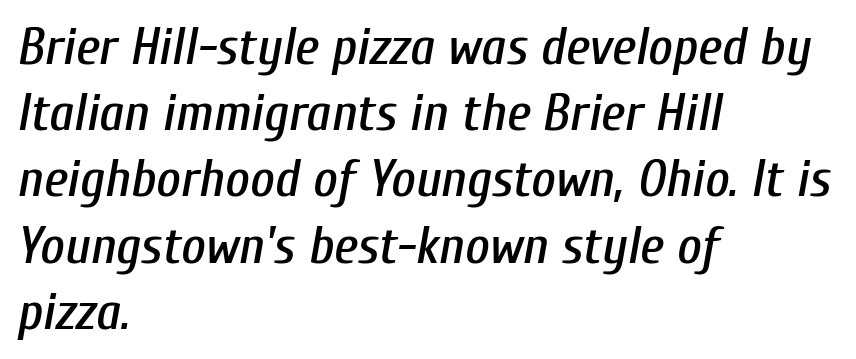
The image shows 53 px condensed type, italic (leaning right); set left-aligned, normal line spacing (1.25x), normal letter spacing, not underlined; low stroke contrast and a medium x-height.
